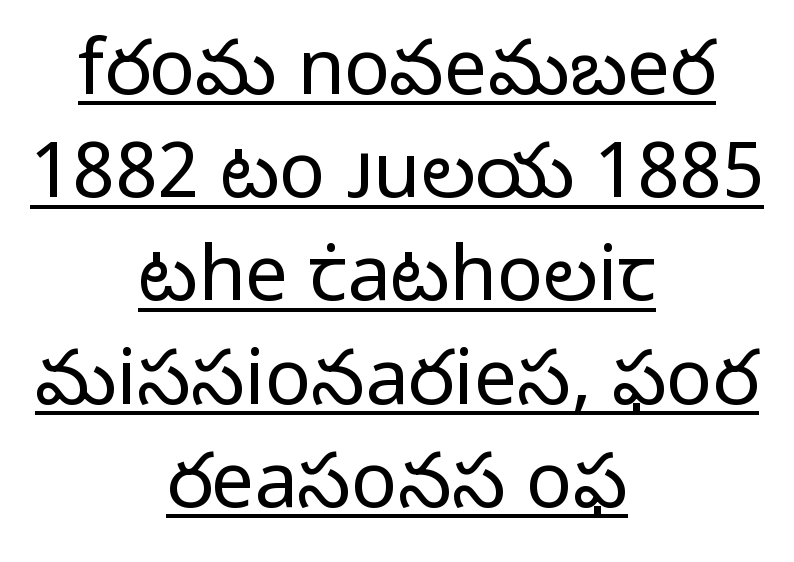
The image shows 77 px regular-weight sans-serif type, upright; set centered, normal line spacing (1.34x), normal letter spacing, underlined; low stroke contrast and a medium x-height.
